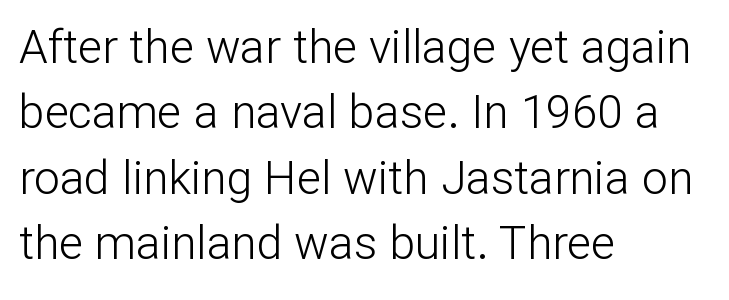
No word sits above an underline. One glance says typical: line gaps are just what's usual. Short and long lines alike share a common starting point at left. Ascenders rise straight up at ninety degrees.
